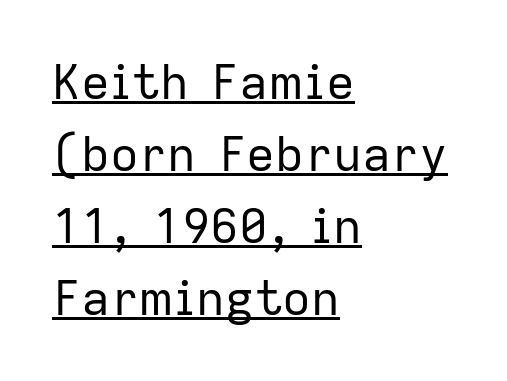
Posture: vertical. Think of a printed novel: that variable character pitch is what you see here. Visually the block forms a straight wall on the left and a jagged coastline on the right. The typesetter has applied underlining to the passage shown. Words appear dense and cohesive because spacing is normal.
